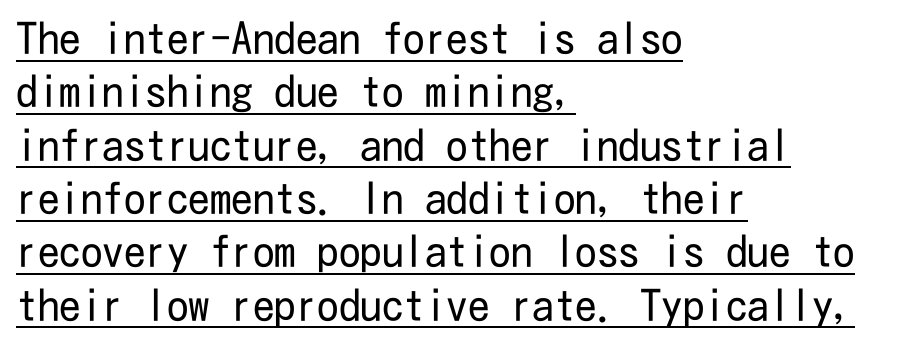
Words appear dense and cohesive because spacing is normal. Nope, not italic — everything's standing straight. Decoration check: the copy is underlined. Counters stay open thanks to moderate or lighter strokes. A sans-serif font was chosen for this passage. The passage is arranged the way most books set body copy — flush left.
